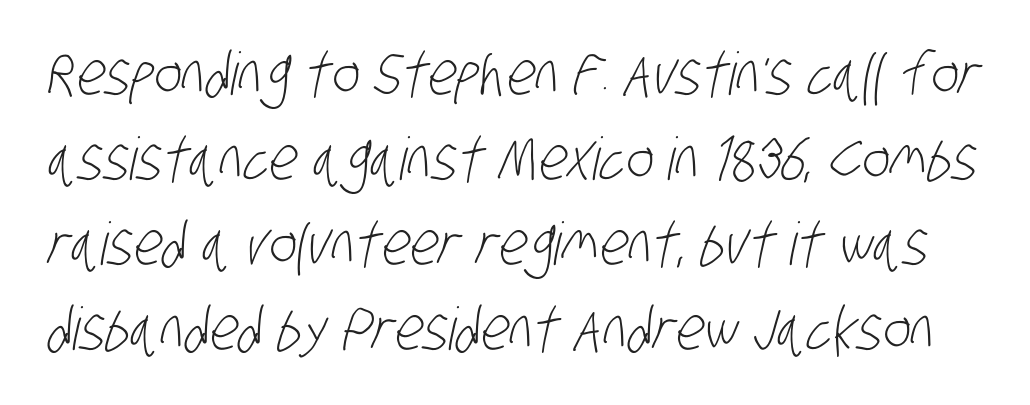
The image shows 59 px light, condensed sans-serif type; set normal line spacing (1.44x), normal letter spacing, not underlined; low stroke contrast and a large x-height.
